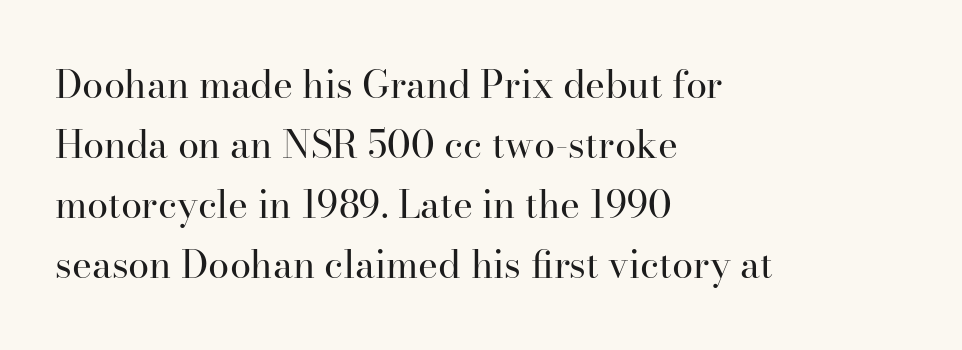
Q: Is the text bold? A: No.
Q: Is the text italic (slanted)? A: No, it is upright.
Q: Is the typeface a serif or a sans-serif typeface? A: Serif.
Q: Is the text underlined? A: No.
Q: How is the paragraph aligned? A: Left-aligned.
Q: Is the spacing between letters normal or unusually wide? A: Normal.
Q: Is the spacing between lines tight, normal or loose? A: Normal.
Q: Width (condensed, normal, or wide)? A: Normal.
Q: Stroke contrast? A: High.
Q: x-height? A: Small.
Q: Monospaced? A: No.
